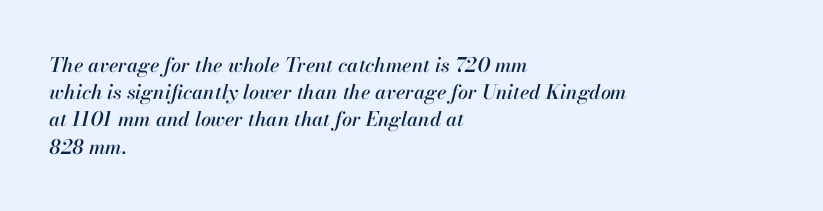
The image shows 20 px text type, italic (leaning right); set left-aligned, normal line spacing (1.36x), normal letter spacing, not underlined.
